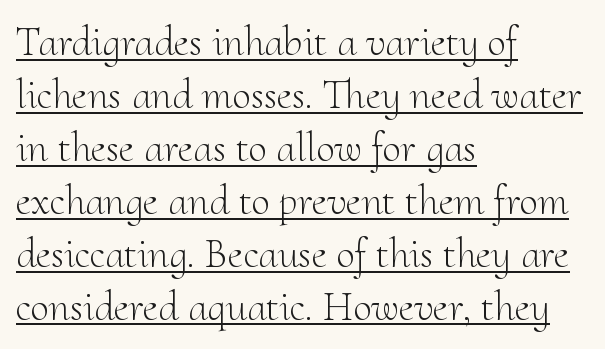
{"serif": "yes", "italic": "no", "bold": "no", "weight": "light", "width": "normal", "stroke_contrast": "medium", "x_height": "small", "monospaced": "no", "underline": "yes", "align": "left", "line_spacing": "normal", "line_spacing_ratio": 1.26, "letter_spacing": "normal", "letter_spacing_em": 0.0, "glyph_px": 42}
